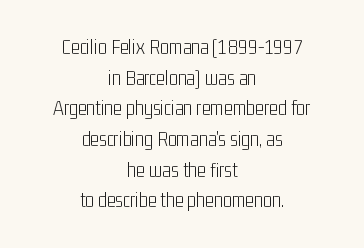
{"italic": "no", "bold": "no", "underline": "no", "align": "center", "line_spacing": "normal", "line_spacing_ratio": 1.46, "letter_spacing": "normal", "letter_spacing_em": 0.0, "glyph_px": 21}
